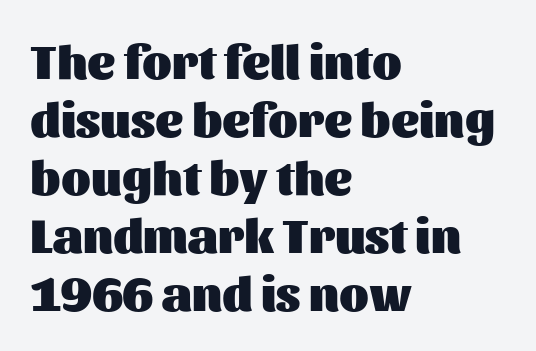
{"serif": "no", "italic": "no", "bold": "yes", "weight": "heavy", "width": "normal", "stroke_contrast": "medium", "x_height": "medium", "monospaced": "no", "underline": "no", "align": "left", "line_spacing_ratio": 1.21, "letter_spacing": "normal", "letter_spacing_em": 0.0, "glyph_px": 48}
